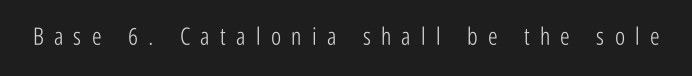
{"italic": "no", "bold": "no", "underline": "no", "letter_spacing": "wide", "letter_spacing_em": 0.43, "glyph_px": 24}
